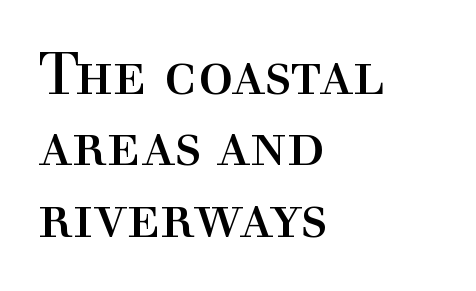
The image shows 59 px regular-weight serif type, upright; set left-aligned, line spacing 1.21x, normal letter spacing, not underlined; a medium x-height.
